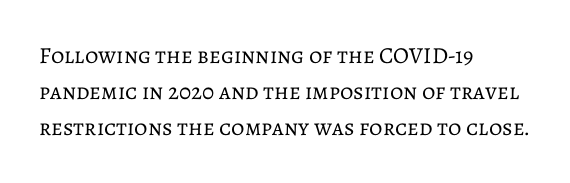
The image shows 23 px text type, upright; set left-aligned, normal line spacing (1.57x), normal letter spacing, not underlined.
